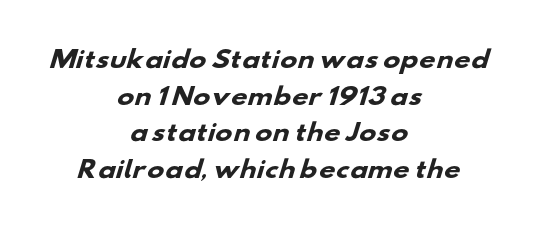
The passage shown is emphatically bold. The line texture is even and compact thanks to regular tracking. Decoration check: the copy has no underline. Regular leading. These lines are centered, leaving both edges ragged.
